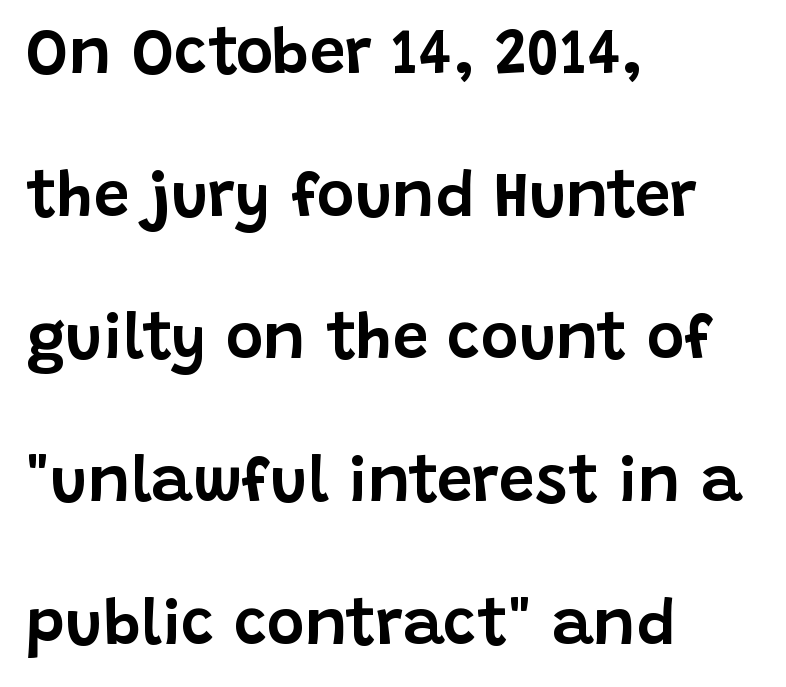
Q: Is the text italic (slanted)? A: No, it is upright.
Q: Is the typeface a serif or a sans-serif typeface? A: Sans-serif.
Q: Is the text underlined? A: No.
Q: How is the paragraph aligned? A: Left-aligned.
Q: Is the spacing between letters normal or unusually wide? A: Normal.
Q: Is the spacing between lines tight, normal or loose? A: Loose.
Q: Width (condensed, normal, or wide)? A: Normal.
Q: Stroke contrast? A: Low.
Q: x-height? A: Large.
Q: Monospaced? A: No.
